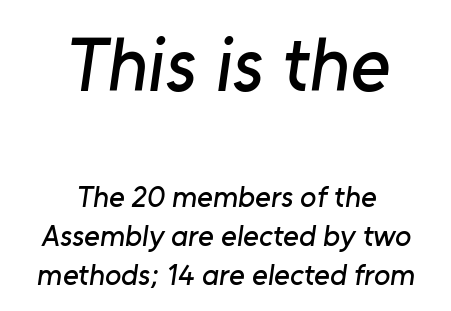
{"serif": "no", "width": "normal", "stroke_contrast": "low", "x_height": "medium", "monospaced": "no", "underline": "no", "align": "center", "line_spacing": "normal", "line_spacing_ratio": 1.3, "letter_spacing": "normal", "letter_spacing_em": 0.0, "larger_block": "first", "size_ratio": 2.53, "glyph_px": 76}
